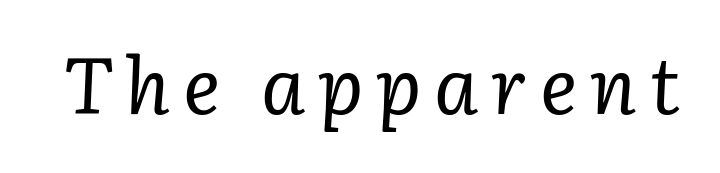
The image shows 78 px regular-weight serif type, italic (leaning right); set not underlined; low stroke contrast and a medium x-height.
